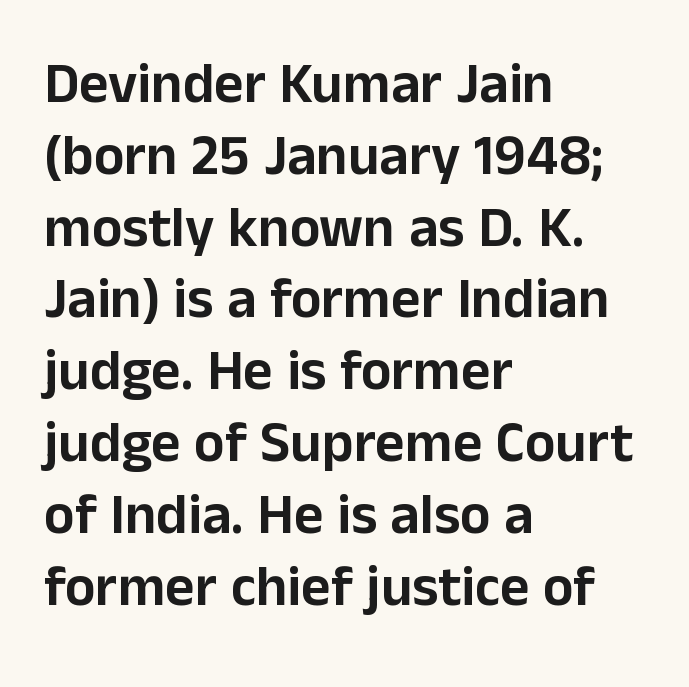
Q: Is the text italic (slanted)? A: No, it is upright.
Q: Is the typeface a serif or a sans-serif typeface? A: Sans-serif.
Q: Is the text underlined? A: No.
Q: How is the paragraph aligned? A: Left-aligned.
Q: Is the spacing between letters normal or unusually wide? A: Normal.
Q: Is the spacing between lines tight, normal or loose? A: Normal.
Q: Width (condensed, normal, or wide)? A: Normal.
Q: Stroke contrast? A: Low.
Q: x-height? A: Medium.
Q: Monospaced? A: No.
